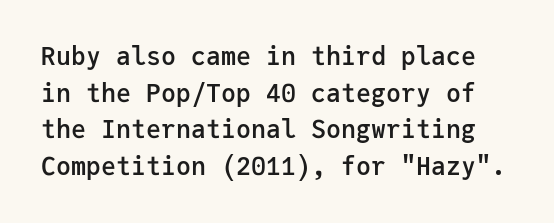
The image shows 25 px text type, upright; set normal line spacing (1.47x), normal letter spacing, not underlined.
